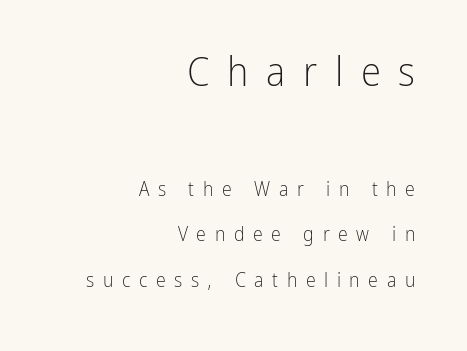
Q: Is the text bold? A: No.
Q: Is the text italic (slanted)? A: No, it is upright.
Q: Is the typeface a serif or a sans-serif typeface? A: Sans-serif.
Q: Is the text underlined? A: No.
Q: How is the paragraph aligned? A: Right-aligned.
Q: Is the spacing between letters normal or unusually wide? A: Unusually wide.
Q: Is the spacing between lines tight, normal or loose? A: Loose.
Q: Which block of text is set in a larger size, the first (top) or the second (bottom)? A: The first (top) one.
Q: Width (condensed, normal, or wide)? A: Condensed.
Q: Stroke contrast? A: Low.
Q: x-height? A: Medium.
Q: Monospaced? A: No.
